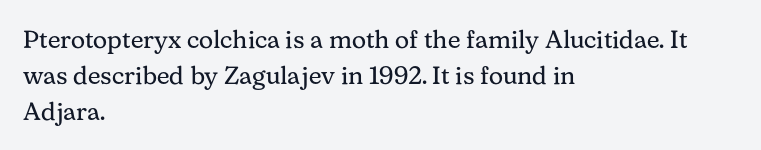
The image shows 25 px text type, upright; set left-aligned, normal line spacing (1.44x), normal letter spacing, not underlined.
